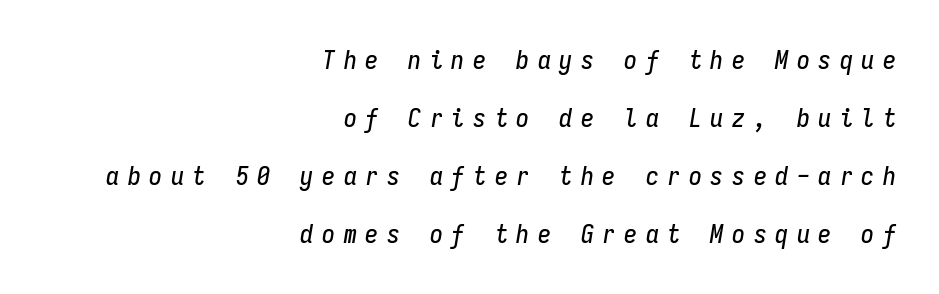
Descenders hang freely into open space. This sample is right-justified, so line beginnings fall wherever the words allow. Spacing between characters has been opened up far beyond the box default. Posture: slanted.
